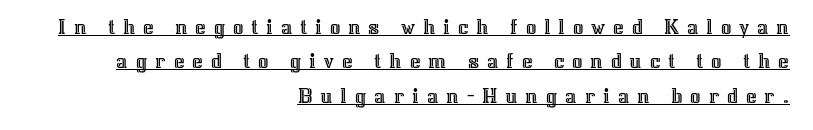
{"italic": "no", "underline": "yes", "align": "right", "line_spacing": "normal", "line_spacing_ratio": 1.5, "letter_spacing": "wide", "letter_spacing_em": 0.34, "glyph_px": 23}
